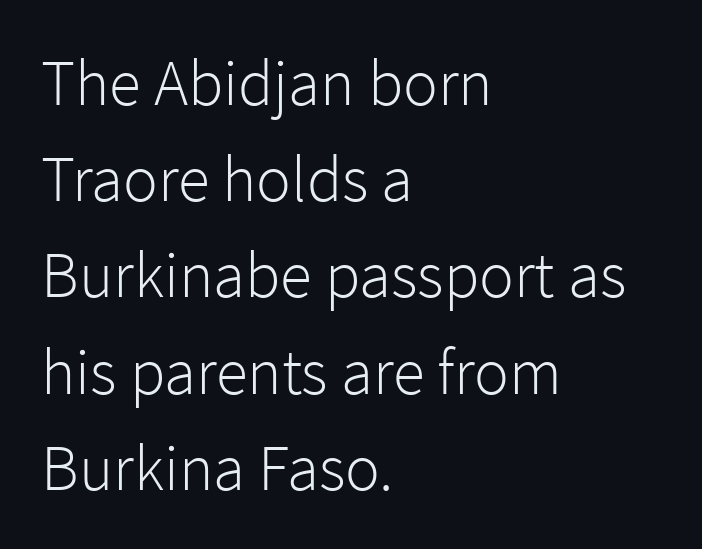
{"serif": "no", "italic": "no", "bold": "no", "weight": "light", "width": "normal", "stroke_contrast": "low", "x_height": "medium", "monospaced": "no", "underline": "no", "align": "left", "line_spacing": "normal", "line_spacing_ratio": 1.48, "letter_spacing": "normal", "letter_spacing_em": 0.0, "glyph_px": 65}
